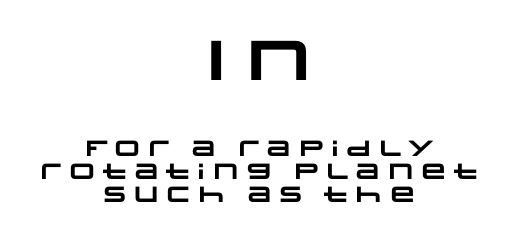
The image shows 56 px heavy, wide sans-serif type; set centered, tight line spacing (1.04x), normal letter spacing, not underlined; the first (top) block is 2.55x larger; low stroke contrast and a large x-height.
